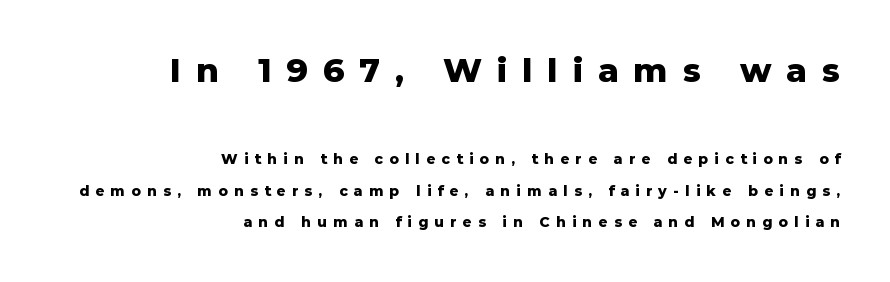
{"serif": "no", "italic": "no", "bold": "yes", "weight": "heavy", "width": "normal", "stroke_contrast": "low", "x_height": "medium", "monospaced": "no", "underline": "no", "align": "right", "line_spacing": "loose", "line_spacing_ratio": 2.24, "letter_spacing": "wide", "letter_spacing_em": 0.45, "larger_block": "first", "size_ratio": 2.36, "glyph_px": 33}
